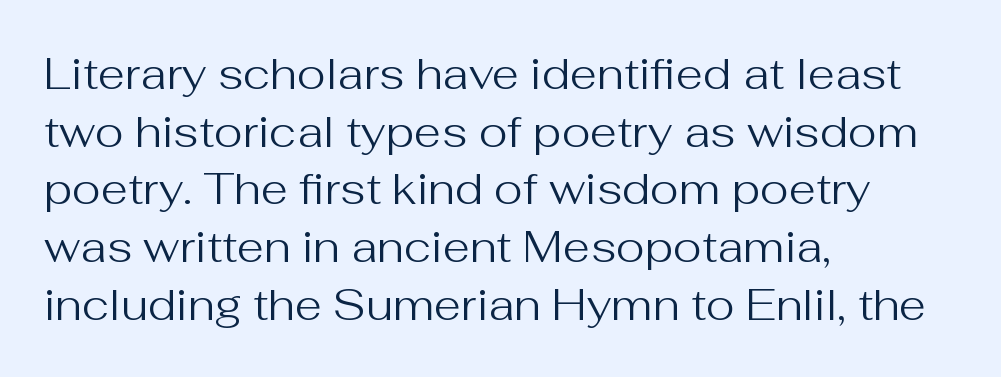
{"serif": "no", "italic": "no", "bold": "no", "weight": "regular", "width": "normal", "stroke_contrast": "medium", "x_height": "medium", "monospaced": "no", "underline": "no", "align": "left", "line_spacing": "normal", "line_spacing_ratio": 1.31, "letter_spacing": "normal", "letter_spacing_em": 0.0, "glyph_px": 44}
